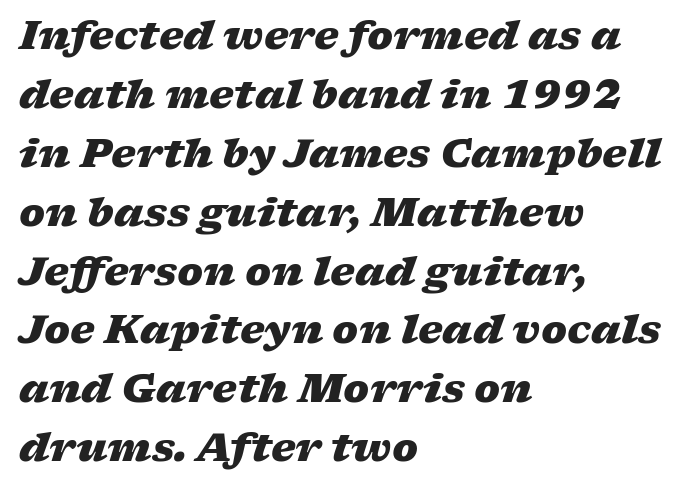
Q: Is the text bold? A: Yes.
Q: Is the text italic (slanted)? A: Yes, it leans right by about 17 degrees.
Q: Is the text underlined? A: No.
Q: How is the paragraph aligned? A: Left-aligned.
Q: Is the spacing between letters normal or unusually wide? A: Normal.
Q: Is the spacing between lines tight, normal or loose? A: Normal.
Q: Width (condensed, normal, or wide)? A: Wide.
Q: Stroke contrast? A: Low.
Q: x-height? A: Medium.
Q: Monospaced? A: No.
